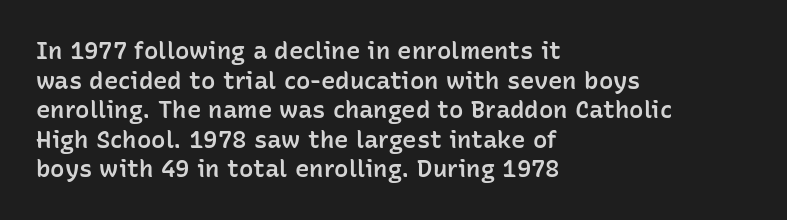
The image shows 24 px text type, upright; set left-aligned, line spacing 1.23x, normal letter spacing, not underlined.
